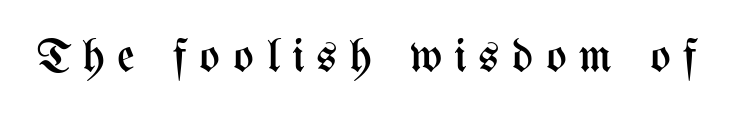
{"italic": "no", "bold": "no", "weight": "regular", "width": "condensed", "stroke_contrast": "medium", "x_height": "medium", "monospaced": "no", "underline": "no", "letter_spacing": "wide", "letter_spacing_em": 0.25, "glyph_px": 48}
